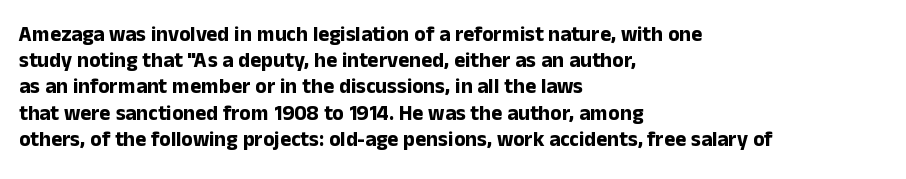
Does the weight exceed regular? Yes, all the way to bold. A typesetter would mark this as roman, not italic. The glyphs are unaccompanied by any horizontal stroke below them. Interline gaps are of average width in this sample. The horizontal fit of the characters is conventional and even.
